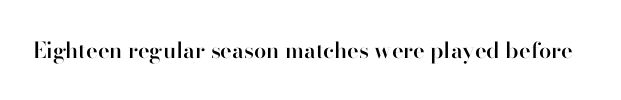
{"italic": "no", "bold": "semi", "underline": "no", "letter_spacing": "normal", "letter_spacing_em": 0.0, "glyph_px": 22}
